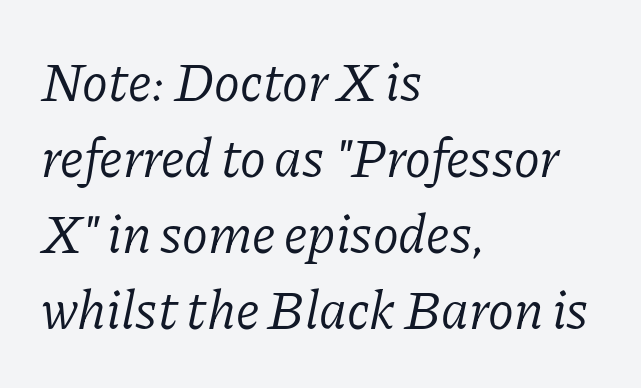
Think of a printed novel: that variable character pitch is what you see here. Note: serifs present on the glyphs. Is the type heavy? It reads as light-to-regular instead. Observe the ordinary spacing: letters are neighbours, not strangers. Rendered with sloped, italic letterforms. Normally led — the rows are evenly, conventionally spaced.
